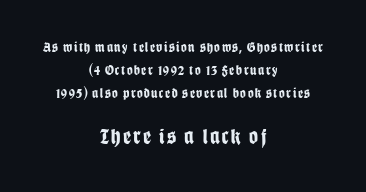
Q: Is the text bold? A: Yes.
Q: Is the text italic (slanted)? A: No, it is upright.
Q: Is the text underlined? A: No.
Q: How is the paragraph aligned? A: Centered.
Q: Is the spacing between lines tight, normal or loose? A: Normal.
Q: Which block of text is set in a larger size, the first (top) or the second (bottom)? A: The second (bottom) one.
